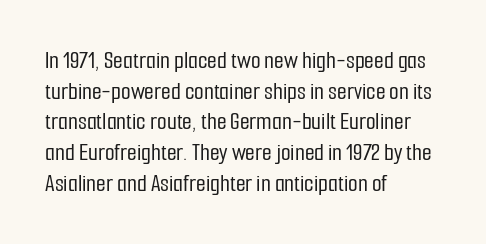
Which margin do the lines hug? The left one — the right edge is uneven. Bare-footed words on every line. Here the glyphs are tracked normally, forming tight word shapes. Does the lettering tilt? It doesn't — this is upright.
